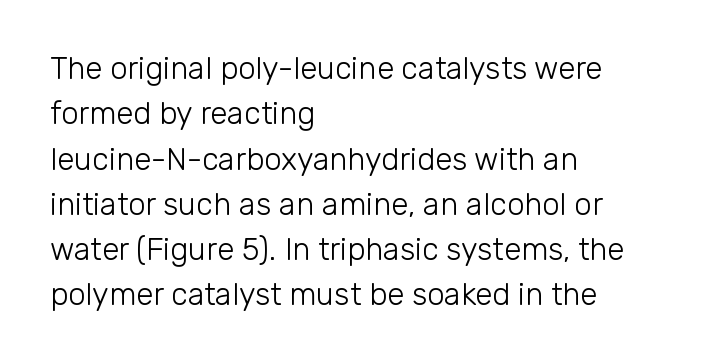
{"serif": "no", "italic": "no", "bold": "no", "weight": "light", "width": "normal", "stroke_contrast": "low", "x_height": "medium", "monospaced": "no", "underline": "no", "align": "left", "line_spacing": "normal", "line_spacing_ratio": 1.46, "letter_spacing": "normal", "letter_spacing_em": 0.0, "glyph_px": 31}
